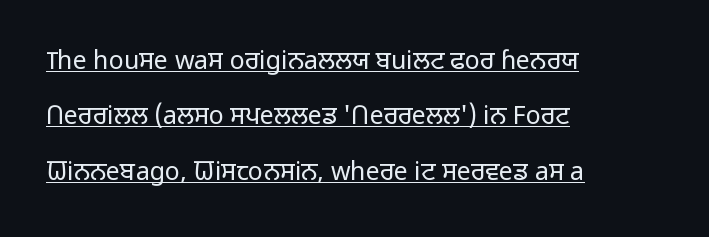
{"italic": "no", "bold": "no", "underline": "yes", "align": "left", "line_spacing": "loose", "line_spacing_ratio": 2.22, "letter_spacing": "normal", "letter_spacing_em": 0.0, "glyph_px": 25}
